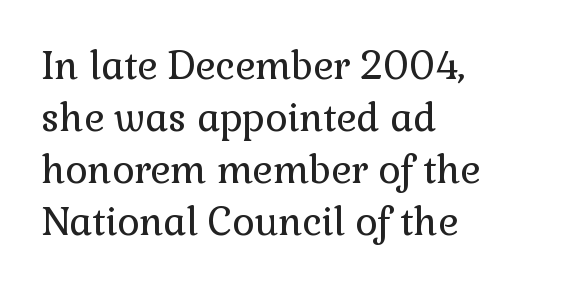
The image shows 38 px regular-weight serif type, upright; set left-aligned, normal line spacing (1.37x), normal letter spacing, not underlined; low stroke contrast and a medium x-height.
